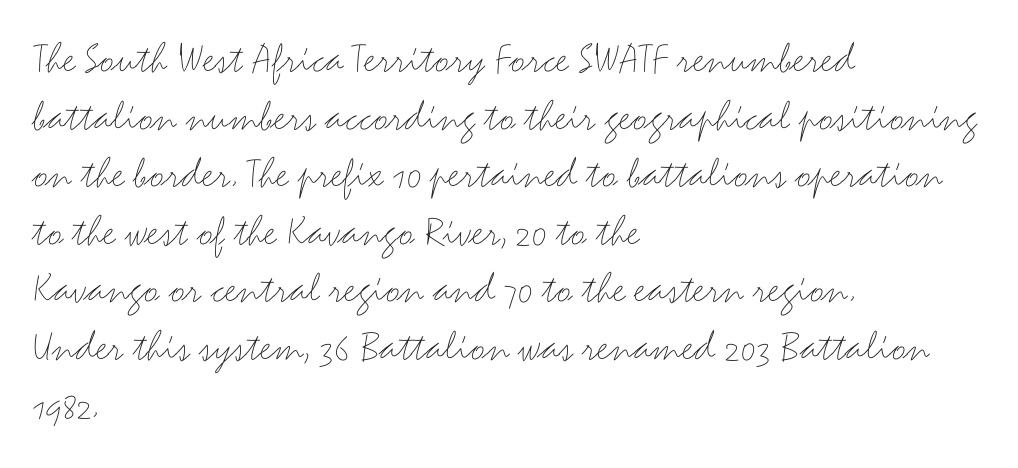
The designer left line spacing at the default. A typesetter would call this proportional, since set widths differ per character. Heft: none added — not bold. Casual observation: everything's shoved over to the left.
